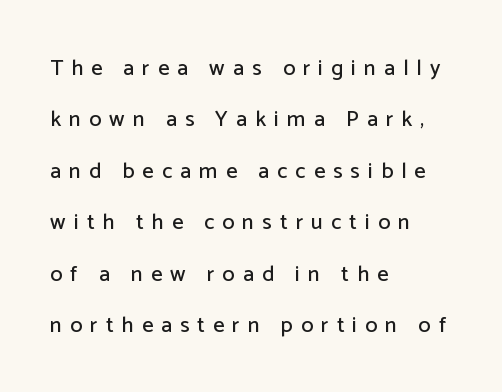
The image shows 22 px text type, upright; set left-aligned, loose line spacing (2.34x), unusually wide letter spacing (+0.37 em), not underlined.
